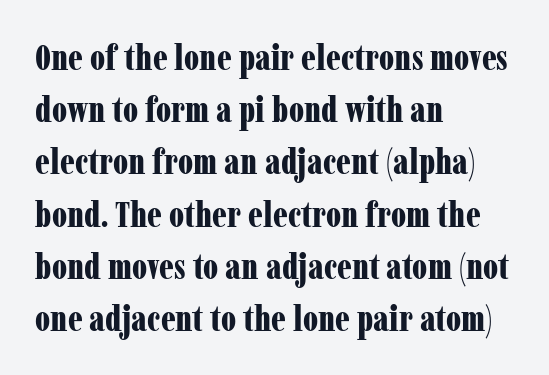
These lines stack with their left ends in a neat column. There is no visible air inserted between adjacent glyphs. These lines sit exactly where default settings would place them. Spacing verdict: proportional, widths tailored to each character. Rendered with straight, roman letterforms. The area under the type is left untouched.
